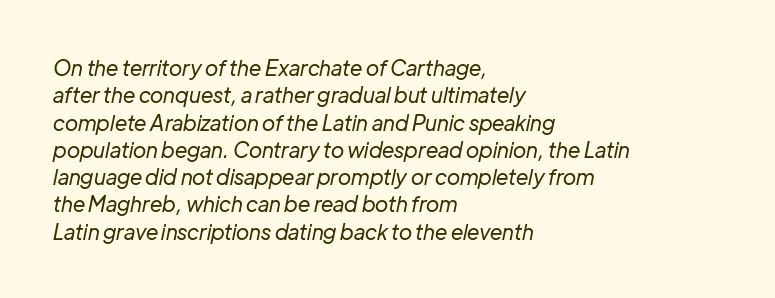
Stem width sits at or under what a default text font uses. The zone under the glyphs is completely vacant. The lines in this sample share a left origin and differ only in where they stop. Posture: slanted. Horizontal bands of white between lines are of average thickness.
